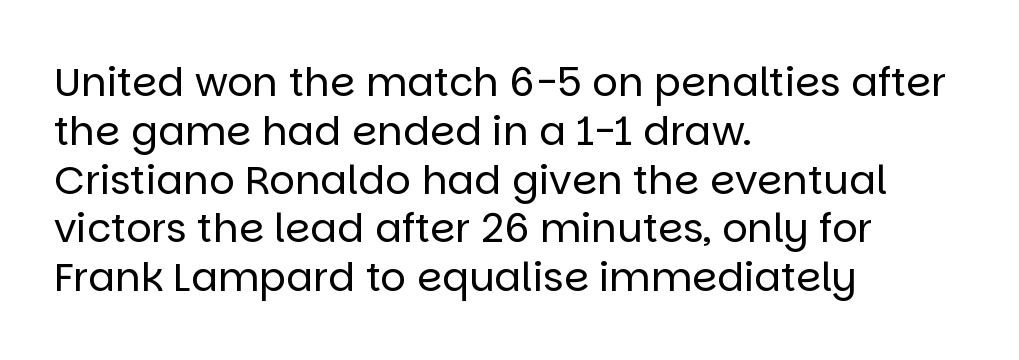
Q: Is the text bold? A: No.
Q: Is the text italic (slanted)? A: No, it is upright.
Q: Is the typeface a serif or a sans-serif typeface? A: Sans-serif.
Q: Is the text underlined? A: No.
Q: How is the paragraph aligned? A: Left-aligned.
Q: Is the spacing between letters normal or unusually wide? A: Normal.
Q: Width (condensed, normal, or wide)? A: Normal.
Q: Stroke contrast? A: Low.
Q: x-height? A: Large.
Q: Monospaced? A: No.
